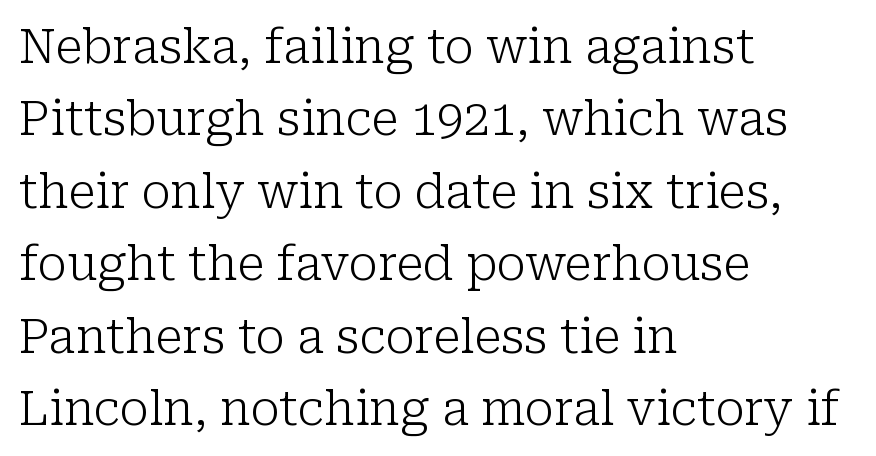
The image shows 47 px light serif type, upright; set left-aligned, normal line spacing (1.54x), normal letter spacing, not underlined; low stroke contrast and a medium x-height.
